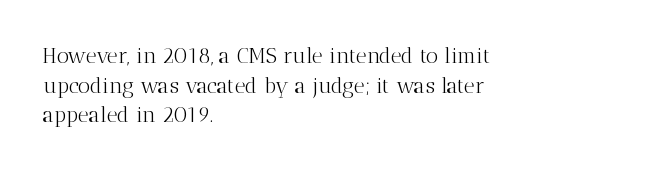
{"italic": "no", "bold": "no", "underline": "no", "align": "left", "line_spacing": "normal", "line_spacing_ratio": 1.41, "letter_spacing": "normal", "letter_spacing_em": 0.0, "glyph_px": 21}
